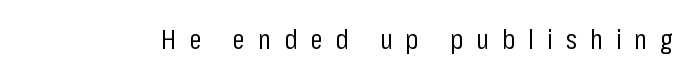
{"serif": "no", "italic": "no", "bold": "no", "weight": "regular", "width": "condensed", "stroke_contrast": "low", "x_height": "medium", "monospaced": "no", "underline": "no", "letter_spacing": "wide", "letter_spacing_em": 0.46, "glyph_px": 28}
